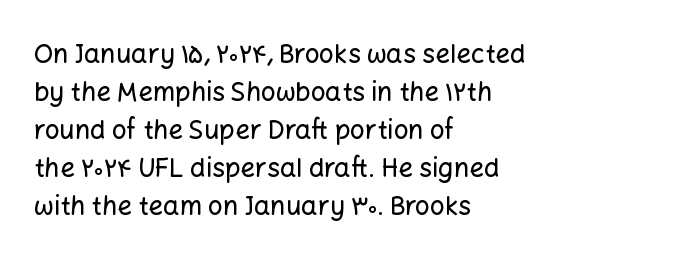
The image shows 26 px text type, upright; set left-aligned, normal line spacing (1.46x), normal letter spacing, not underlined.
